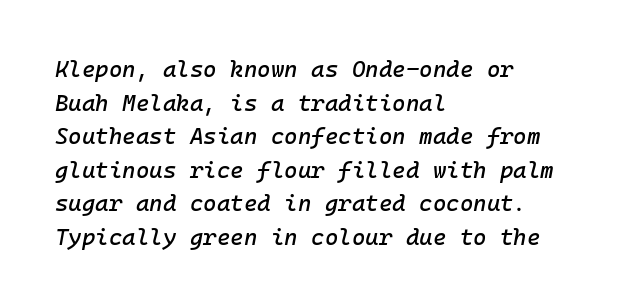
{"italic": "yes", "lean": "right", "slant_degrees": 10, "underline": "no", "align": "left", "line_spacing": "normal", "line_spacing_ratio": 1.46, "letter_spacing": "normal", "letter_spacing_em": 0.0, "glyph_px": 23}
